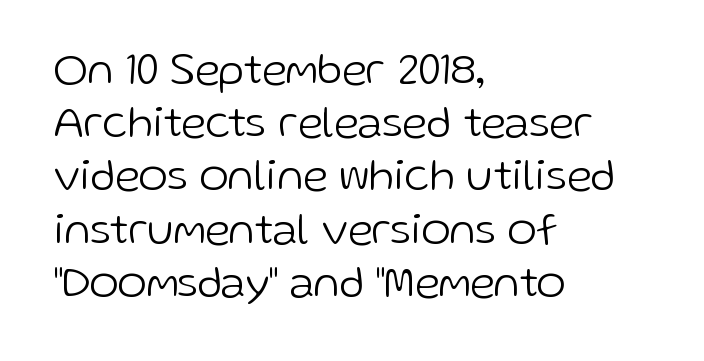
{"serif": "no", "italic": "no", "bold": "no", "weight": "light", "width": "normal", "stroke_contrast": "low", "x_height": "medium", "monospaced": "no", "underline": "no", "align": "left", "line_spacing_ratio": 1.21, "letter_spacing": "normal", "letter_spacing_em": 0.0, "glyph_px": 44}
